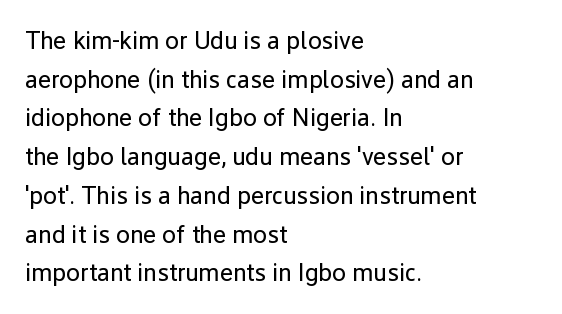
Notice how descenders clear the ascenders below comfortably — that's standard leading. Posture: vertical. Letter spacing: default. This rendering uses left alignment, leaving the right contour irregular.
